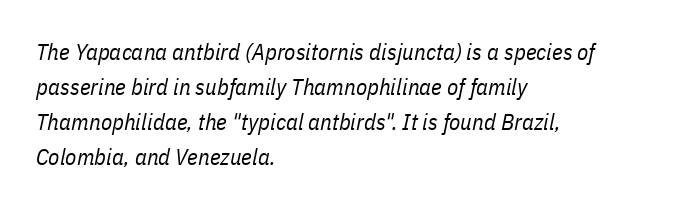
{"italic": "yes", "lean": "right", "slant_degrees": 11, "bold": "no", "underline": "no", "align": "left", "line_spacing": "normal", "line_spacing_ratio": 1.52, "letter_spacing": "normal", "letter_spacing_em": 0.0, "glyph_px": 23}
